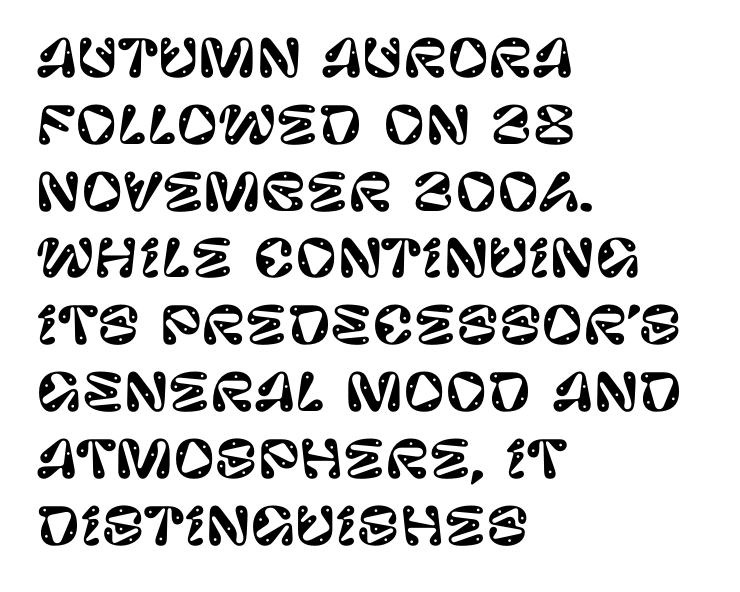
Q: Is the text italic (slanted)? A: Yes.
Q: Is the typeface a serif or a sans-serif typeface? A: Sans-serif.
Q: Is the text underlined? A: No.
Q: How is the paragraph aligned? A: Left-aligned.
Q: Is the spacing between letters normal or unusually wide? A: Normal.
Q: Is the spacing between lines tight, normal or loose? A: Normal.
Q: Width (condensed, normal, or wide)? A: Normal.
Q: Stroke contrast? A: Low.
Q: x-height? A: Large.
Q: Monospaced? A: No.
